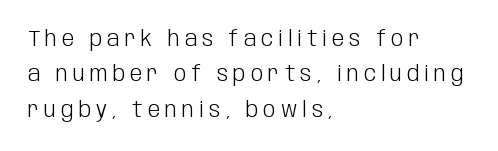
Q: Is the text bold? A: No.
Q: Is the text italic (slanted)? A: No, it is upright.
Q: Is the text underlined? A: No.
Q: How is the paragraph aligned? A: Left-aligned.
Q: Is the spacing between letters normal or unusually wide? A: Unusually wide.
Q: Is the spacing between lines tight, normal or loose? A: Normal.
